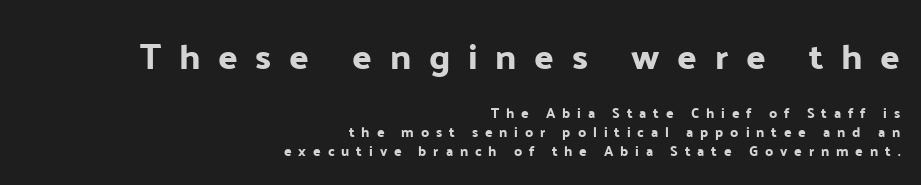
The image shows 36 px sans-serif type, upright; set right-aligned, normal line spacing (1.37x), unusually wide letter spacing (+0.49 em), not underlined; the first (top) block is 2.57x larger; low stroke contrast and a medium x-height.
